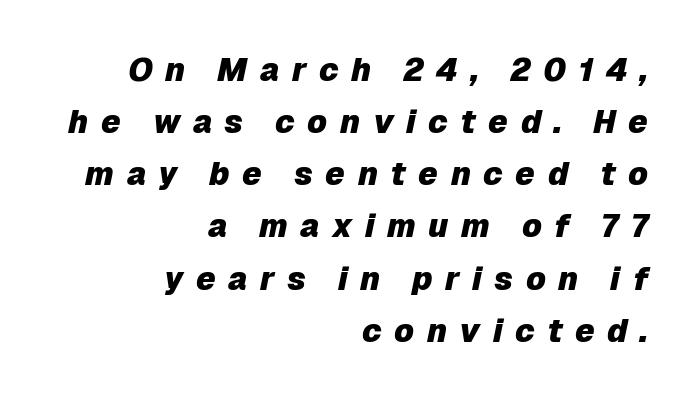
A flush-right, rag-left setting is used for this passage. The strip under each line holds only bare page. The vertical gap from one line to the next is medium. Summary of weight: heavy, a full bold.
